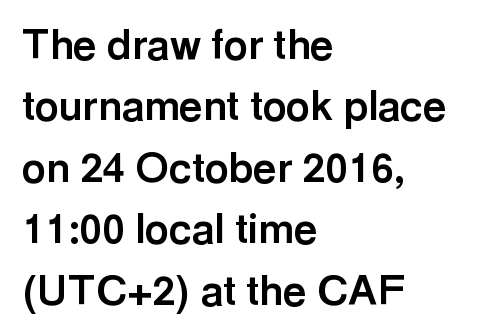
The image shows 41 px bold sans-serif type, upright; set left-aligned, normal line spacing (1.5x), normal letter spacing, not underlined; a medium x-height.
